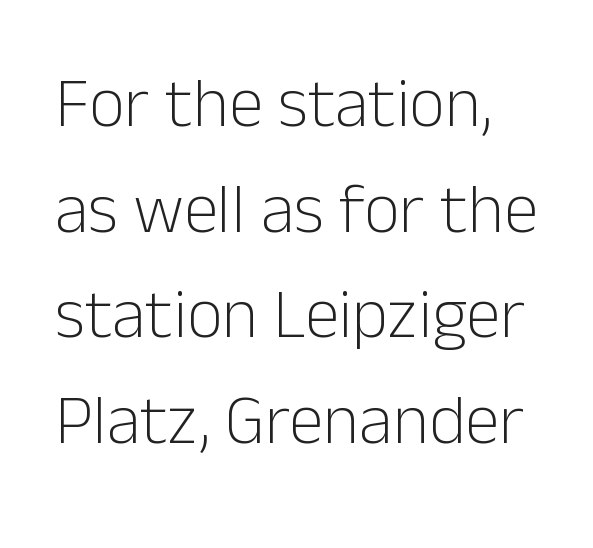
Q: Is the text bold? A: No.
Q: Is the text italic (slanted)? A: No, it is upright.
Q: Is the typeface a serif or a sans-serif typeface? A: Sans-serif.
Q: Is the text underlined? A: No.
Q: Is the spacing between letters normal or unusually wide? A: Normal.
Q: Is the spacing between lines tight, normal or loose? A: Normal.
Q: Width (condensed, normal, or wide)? A: Normal.
Q: Stroke contrast? A: Low.
Q: x-height? A: Medium.
Q: Monospaced? A: No.
